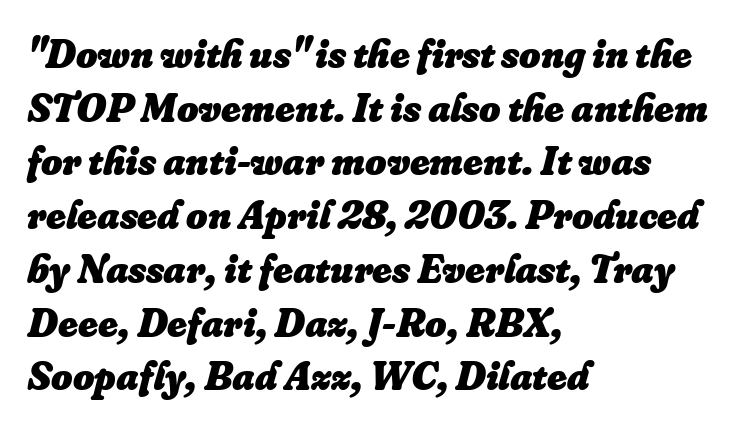
The image shows 41 px heavy type, italic (leaning right); set left-aligned, normal line spacing (1.31x), normal letter spacing, not underlined; low stroke contrast and a small x-height.
